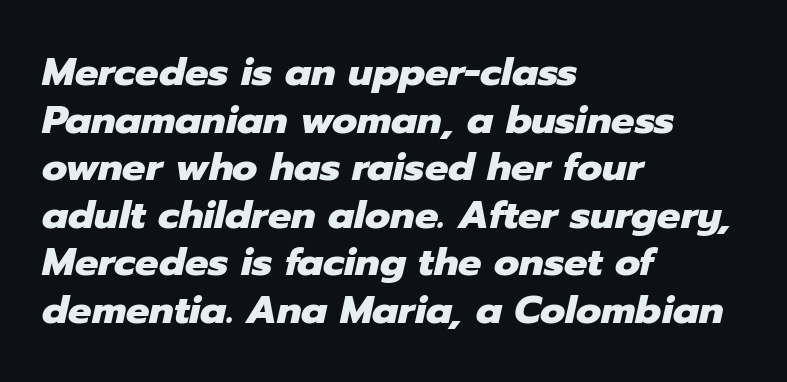
Q: Is the text bold? A: Yes.
Q: Is the text italic (slanted)? A: Yes, it leans right by about 12 degrees.
Q: Is the text underlined? A: No.
Q: How is the paragraph aligned? A: Left-aligned.
Q: Is the spacing between letters normal or unusually wide? A: Normal.
Q: Width (condensed, normal, or wide)? A: Normal.
Q: Stroke contrast? A: Low.
Q: x-height? A: Medium.
Q: Monospaced? A: No.
